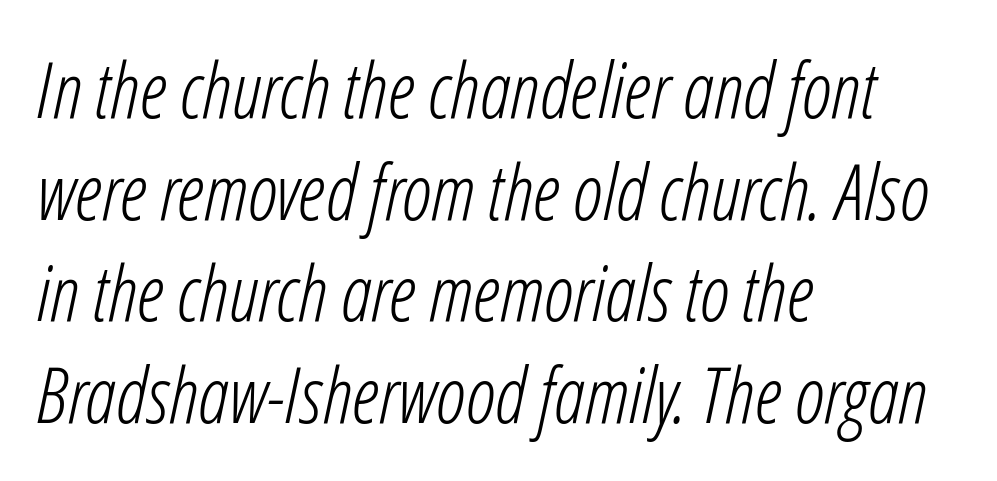
The image shows 77 px light, condensed type, italic (leaning right); set left-aligned, normal line spacing (1.32x), normal letter spacing, not underlined; low stroke contrast and a medium x-height.
